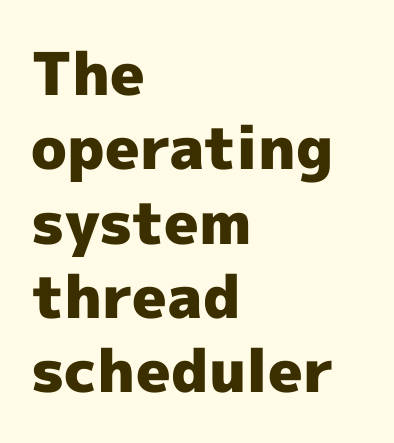
{"serif": "no", "italic": "no", "bold": "yes", "weight": "heavy", "width": "normal", "x_height": "medium", "monospaced": "no", "underline": "no", "align": "left", "line_spacing": "normal", "line_spacing_ratio": 1.26, "letter_spacing": "normal", "letter_spacing_em": 0.0, "glyph_px": 59}
